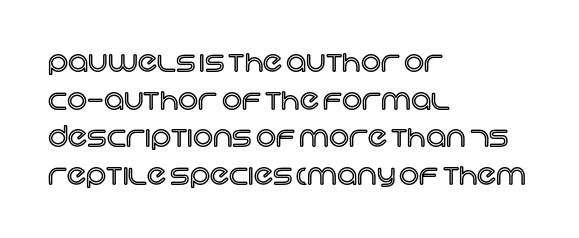
Caption: standard tracking, unaltered. Posture: straight, roman, zero tilt. Each row of text sits above clean, open space. The passage shown is typed in a proportional face where columns would drift. Leading matches the norm, producing a regular column.
